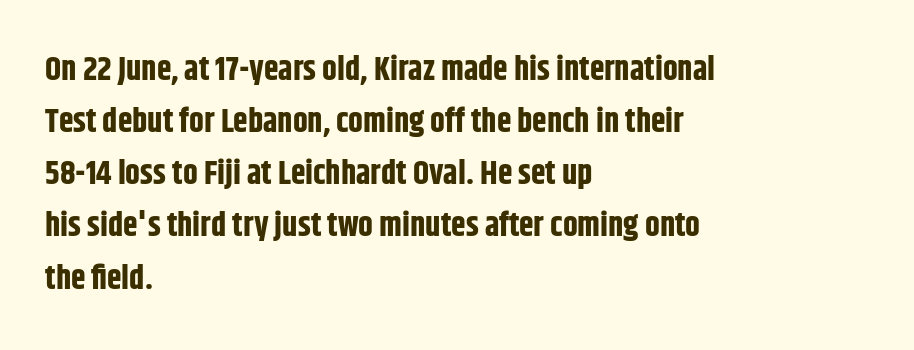
Q: Is the text bold? A: Yes.
Q: Is the text italic (slanted)? A: No, it is upright.
Q: Is the typeface a serif or a sans-serif typeface? A: Sans-serif.
Q: Is the text underlined? A: No.
Q: How is the paragraph aligned? A: Left-aligned.
Q: Is the spacing between letters normal or unusually wide? A: Normal.
Q: Is the spacing between lines tight, normal or loose? A: Normal.
Q: Width (condensed, normal, or wide)? A: Condensed.
Q: Stroke contrast? A: Low.
Q: x-height? A: Large.
Q: Monospaced? A: No.
